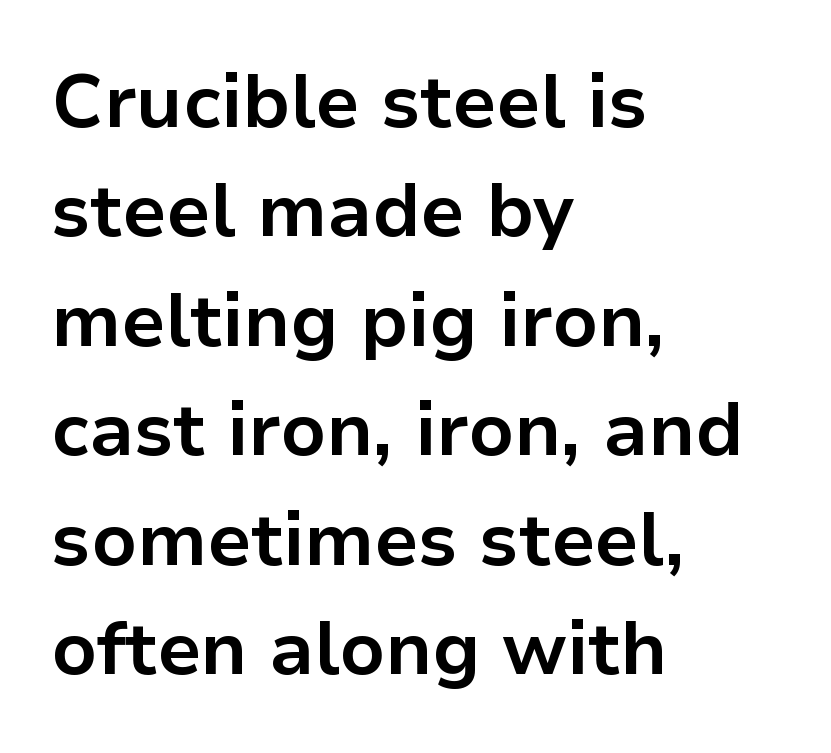
The image shows 75 px bold sans-serif type, upright; set left-aligned, normal line spacing (1.46x), normal letter spacing, not underlined; low stroke contrast and a medium x-height.
